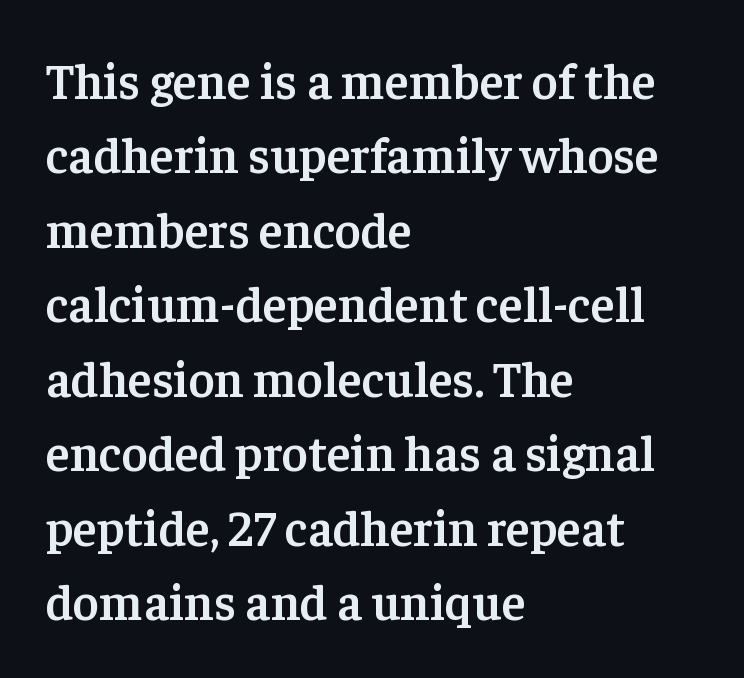
{"serif": "yes", "italic": "no", "bold": "semi", "weight": "semibold", "width": "normal", "stroke_contrast": "low", "x_height": "medium", "monospaced": "no", "underline": "no", "align": "left", "line_spacing": "normal", "line_spacing_ratio": 1.49, "letter_spacing": "normal", "letter_spacing_em": 0.0, "glyph_px": 50}
